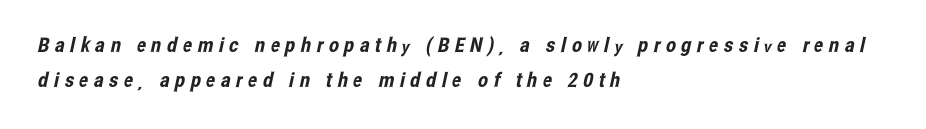
Q: Is the text underlined? A: No.
Q: How is the paragraph aligned? A: Left-aligned.
Q: Is the spacing between letters normal or unusually wide? A: Unusually wide.
